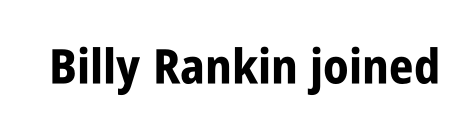
The image shows 48 px bold, condensed sans-serif type, upright; set normal letter spacing, not underlined; low stroke contrast and a large x-height.
